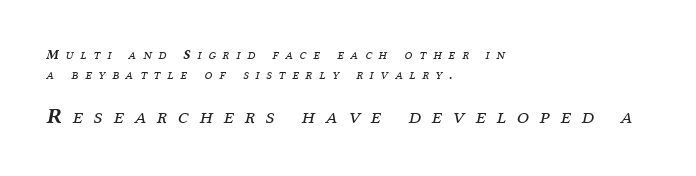
{"italic": "yes", "lean": "right", "slant_degrees": 12, "bold": "no", "underline": "no", "align": "left", "line_spacing": "normal", "line_spacing_ratio": 1.42, "letter_spacing": "wide", "letter_spacing_em": 0.5, "larger_block": "second", "size_ratio": 1.57, "glyph_px": 22}
